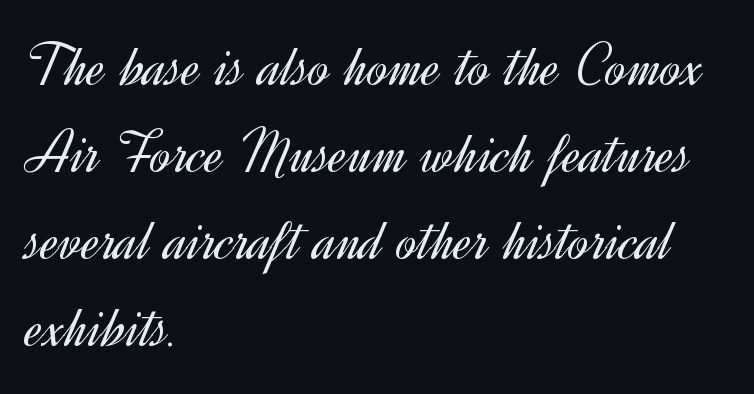
The image shows 63 px light sans-serif type; set left-aligned, normal line spacing (1.38x), normal letter spacing, not underlined; a small x-height.
